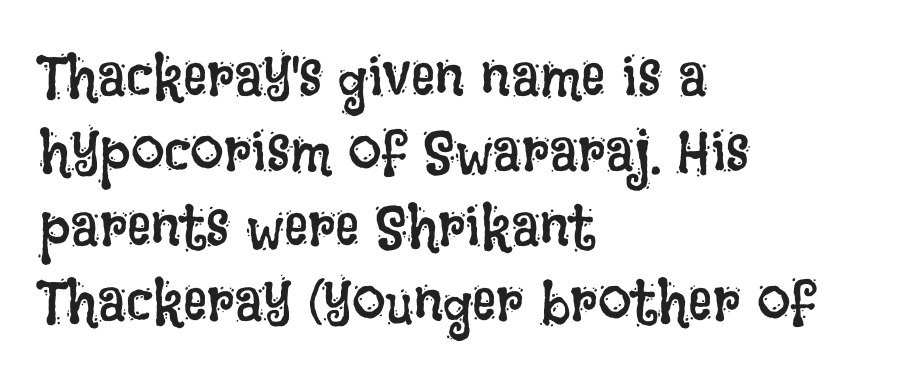
The image shows 60 px regular-weight, condensed type, upright; set left-aligned, normal line spacing (1.25x), normal letter spacing, not underlined; low stroke contrast and a large x-height.
